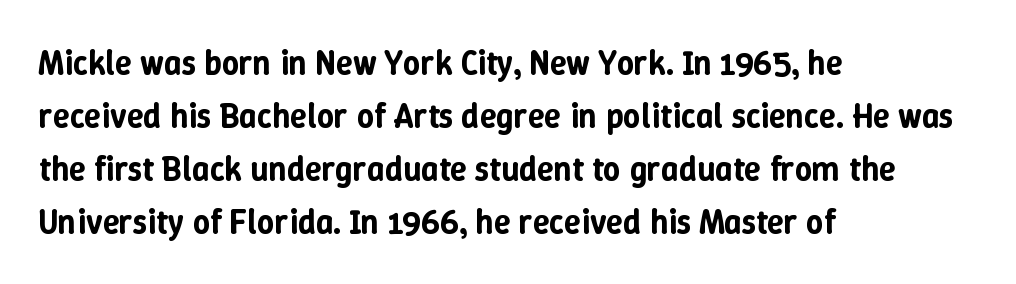
Q: Is the text italic (slanted)? A: No, it is upright.
Q: Is the text underlined? A: No.
Q: How is the paragraph aligned? A: Left-aligned.
Q: Is the spacing between letters normal or unusually wide? A: Normal.
Q: Is the spacing between lines tight, normal or loose? A: Normal.
Q: Width (condensed, normal, or wide)? A: Normal.
Q: Stroke contrast? A: Low.
Q: x-height? A: Medium.
Q: Monospaced? A: No.
